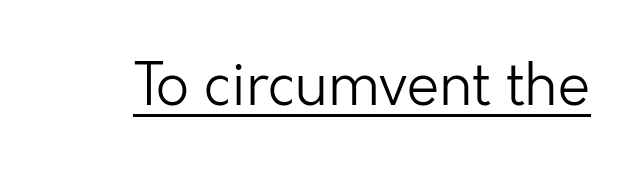
The image shows 58 px light sans-serif type, upright; set normal letter spacing, underlined; low stroke contrast and a medium x-height.
